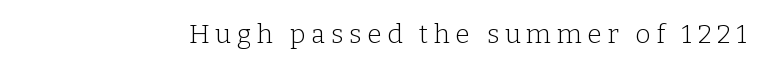
Q: Is the text bold? A: No.
Q: Is the text italic (slanted)? A: No, it is upright.
Q: Is the text underlined? A: No.
Q: Is the spacing between letters normal or unusually wide? A: Unusually wide.
